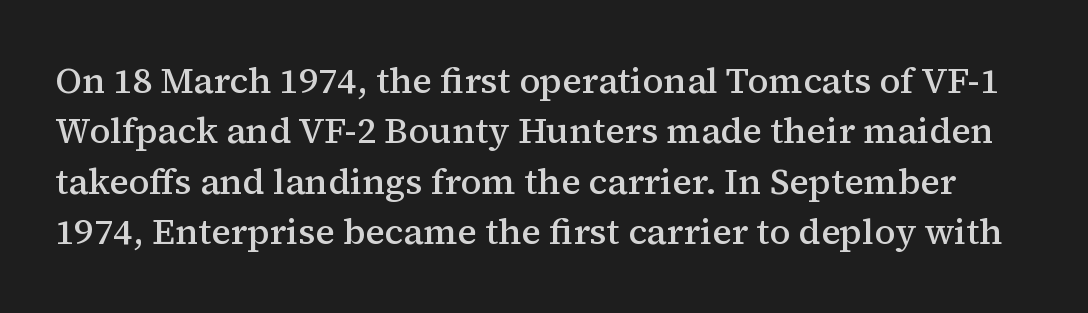
The image shows 36 px semibold serif type, upright; set normal line spacing (1.4x), normal letter spacing, not underlined; medium stroke contrast and a medium x-height.
